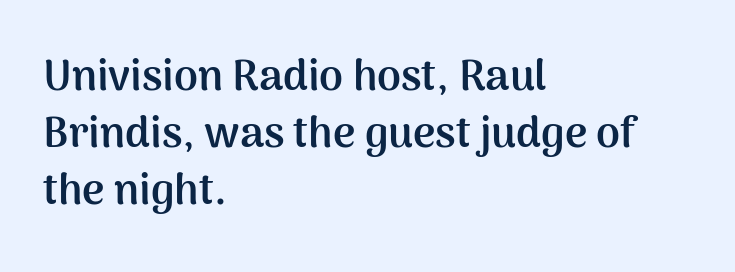
Q: Is the text bold? A: Yes.
Q: Is the text italic (slanted)? A: No, it is upright.
Q: Is the typeface a serif or a sans-serif typeface? A: Sans-serif.
Q: Is the text underlined? A: No.
Q: How is the paragraph aligned? A: Left-aligned.
Q: Is the spacing between letters normal or unusually wide? A: Normal.
Q: Is the spacing between lines tight, normal or loose? A: Normal.
Q: Width (condensed, normal, or wide)? A: Normal.
Q: Stroke contrast? A: Medium.
Q: x-height? A: Medium.
Q: Monospaced? A: No.
